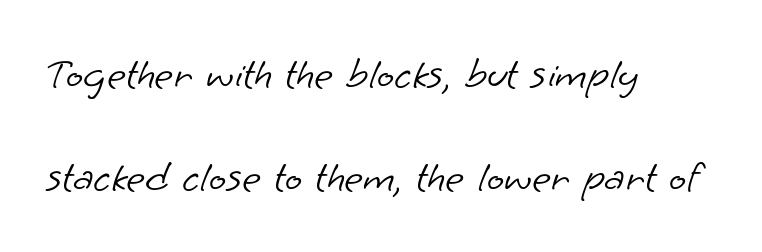
Each line starts at the same left margin while the right side varies. These lines stand farther apart than default settings would place them. The passage shown is typed in a proportional face where columns would drift. The characters are drawn with everyday or finer stroke widths.
